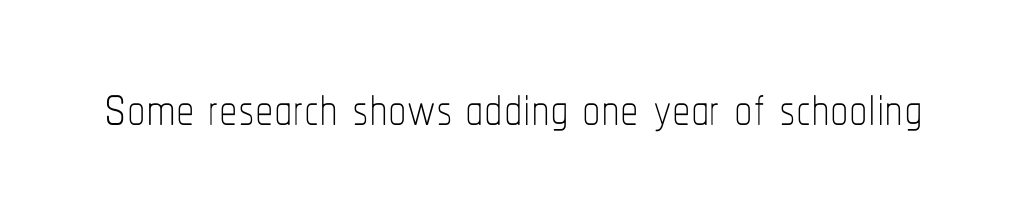
Q: Is the text bold? A: No.
Q: Is the text italic (slanted)? A: No, it is upright.
Q: Is the text underlined? A: No.
Q: Is the spacing between letters normal or unusually wide? A: Normal.
Q: Width (condensed, normal, or wide)? A: Condensed.
Q: Stroke contrast? A: Low.
Q: x-height? A: Medium.
Q: Monospaced? A: No.
